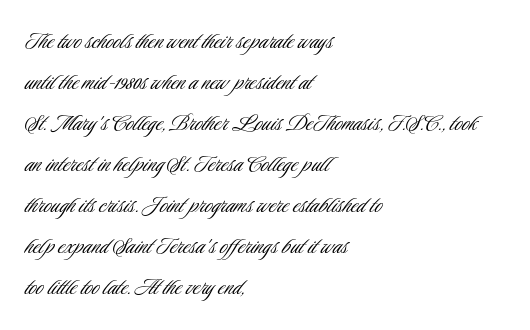
On a weight scale, this lands at 450 or below. The passage shown has conventional tracking throughout. A normal amount of white space separates one row of letters from the next. The rag falls on the right side of this text block.
